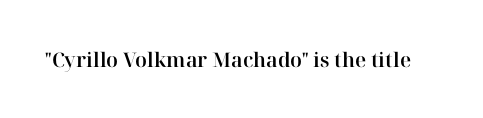
Q: Is the text italic (slanted)? A: No, it is upright.
Q: Is the text underlined? A: No.
Q: Is the spacing between letters normal or unusually wide? A: Normal.
